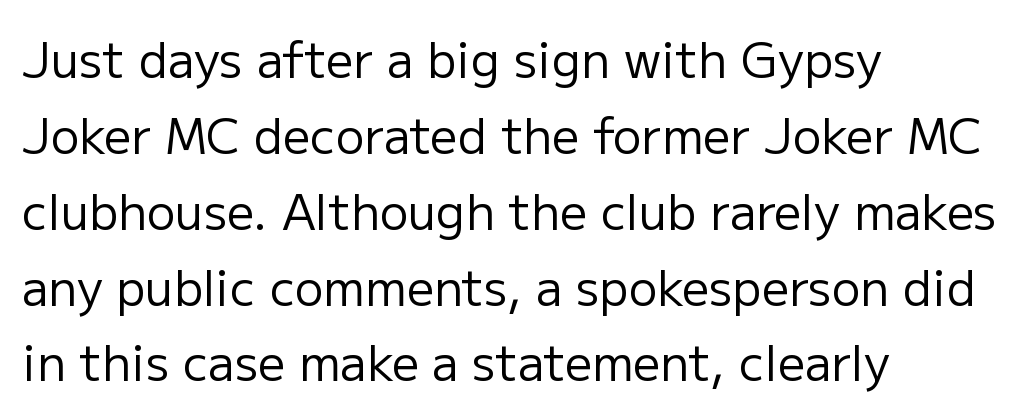
{"serif": "no", "italic": "no", "bold": "no", "weight": "regular", "width": "normal", "stroke_contrast": "low", "x_height": "medium", "monospaced": "no", "underline": "no", "align": "left", "line_spacing": "normal", "line_spacing_ratio": 1.58, "letter_spacing": "normal", "letter_spacing_em": 0.0, "glyph_px": 48}
